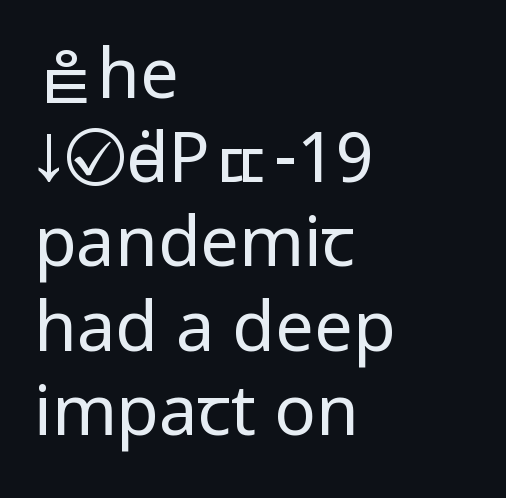
One-word summary of the alignment: left. The specimen omits any rule beneath the text block's lines. These lines are rendered in a variable-pitch font. Here the glyphs are tracked normally, forming tight word shapes. Tall strokes in this sample are plumb rather than angled.
